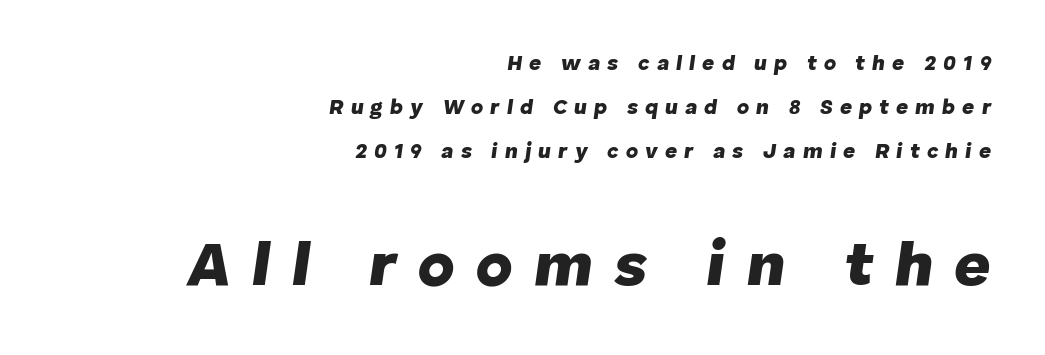
The letters are spread apart with noticeably loose tracking. Bigger letters appear in the bottom chunk; the top chunk is reduced. Casual observation: everything's shoved over to the right. The rendering uses natural spacing where letterforms have individual widths. Airy leading.
